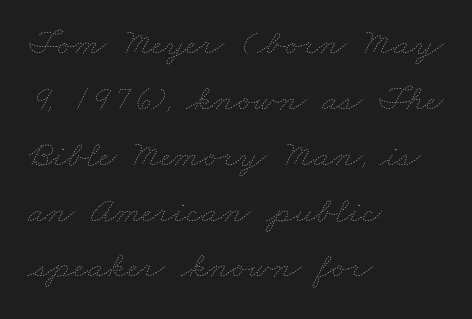
The image shows 38 px thin, wide type; set left-aligned, normal line spacing (1.47x), normal letter spacing, not underlined; low stroke contrast and a small x-height.
